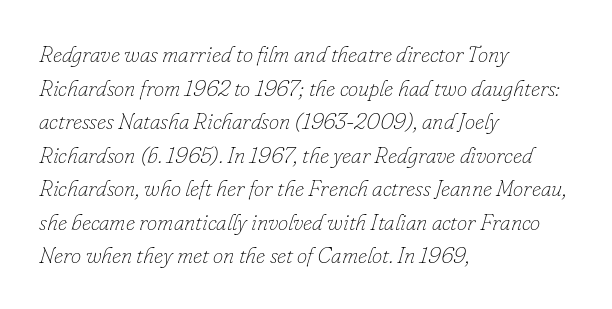
{"italic": "yes", "lean": "right", "slant_degrees": 16, "bold": "no", "underline": "no", "align": "left", "line_spacing": "normal", "line_spacing_ratio": 1.46, "letter_spacing": "normal", "letter_spacing_em": 0.0, "glyph_px": 23}
